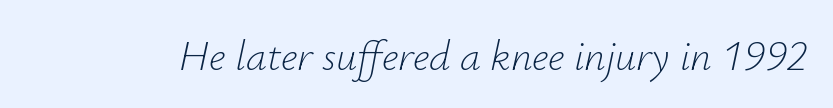
{"italic": "yes", "lean": "right", "slant_degrees": 12, "bold": "no", "weight": "light", "width": "normal", "stroke_contrast": "low", "x_height": "small", "monospaced": "no", "underline": "no", "letter_spacing": "normal", "letter_spacing_em": 0.0, "glyph_px": 42}
